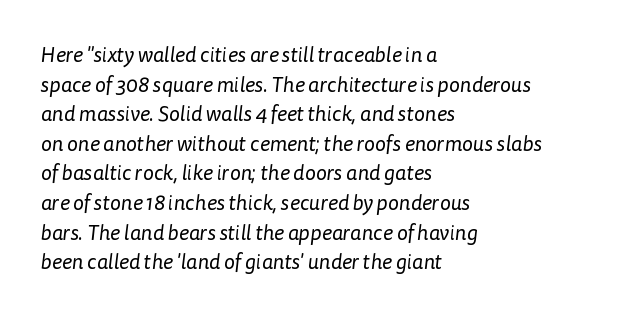
{"bold": "no", "underline": "no", "align": "left", "line_spacing": "normal", "line_spacing_ratio": 1.41, "letter_spacing": "normal", "letter_spacing_em": 0.0, "glyph_px": 21}
